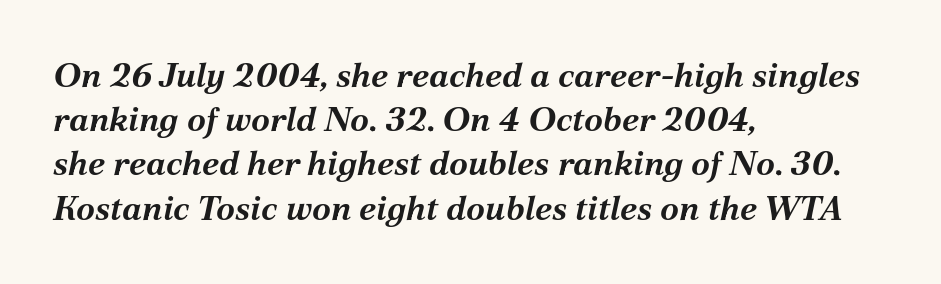
The image shows 34 px bold type, italic (leaning right); set left-aligned, normal line spacing (1.3x), normal letter spacing, not underlined; medium stroke contrast and a medium x-height.
